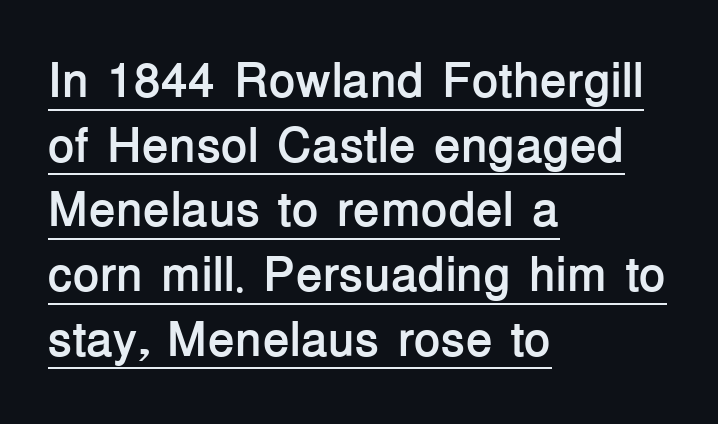
Honestly, the underline is the first thing you notice here. Letterform terminals end flat and unadorned throughout the passage. Between one letter and the next there's only the usual sliver of space. Here the designer chose a conventional face with non-uniform glyph widths. Thick stems and heavy bowls — unmistakably bold.
